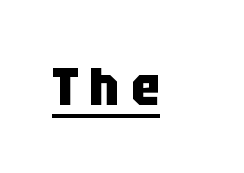
{"serif": "no", "italic": "no", "bold": "yes", "weight": "heavy", "width": "condensed", "stroke_contrast": "low", "x_height": "large", "monospaced": "no", "underline": "yes", "letter_spacing": "wide", "letter_spacing_em": 0.21, "glyph_px": 53}
